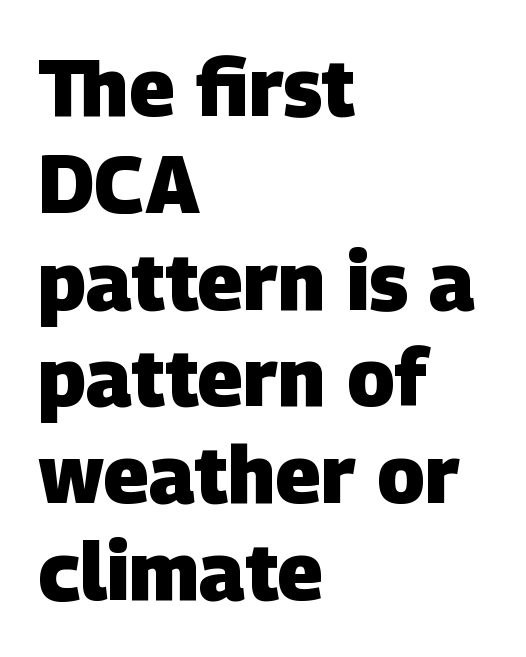
{"serif": "no", "bold": "yes", "weight": "heavy", "width": "normal", "stroke_contrast": "low", "x_height": "large", "monospaced": "no", "underline": "no", "align": "left", "line_spacing_ratio": 1.21, "letter_spacing": "normal", "letter_spacing_em": 0.0, "glyph_px": 80}
